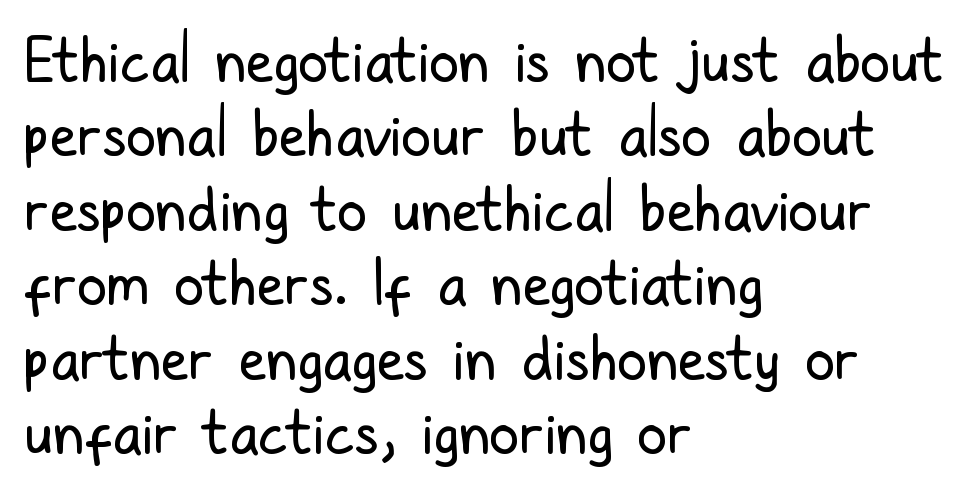
Q: Is the text bold? A: No.
Q: Is the text italic (slanted)? A: No, it is upright.
Q: Is the typeface a serif or a sans-serif typeface? A: Sans-serif.
Q: Is the text underlined? A: No.
Q: How is the paragraph aligned? A: Left-aligned.
Q: Is the spacing between letters normal or unusually wide? A: Normal.
Q: Width (condensed, normal, or wide)? A: Condensed.
Q: Stroke contrast? A: Low.
Q: x-height? A: Medium.
Q: Monospaced? A: No.
